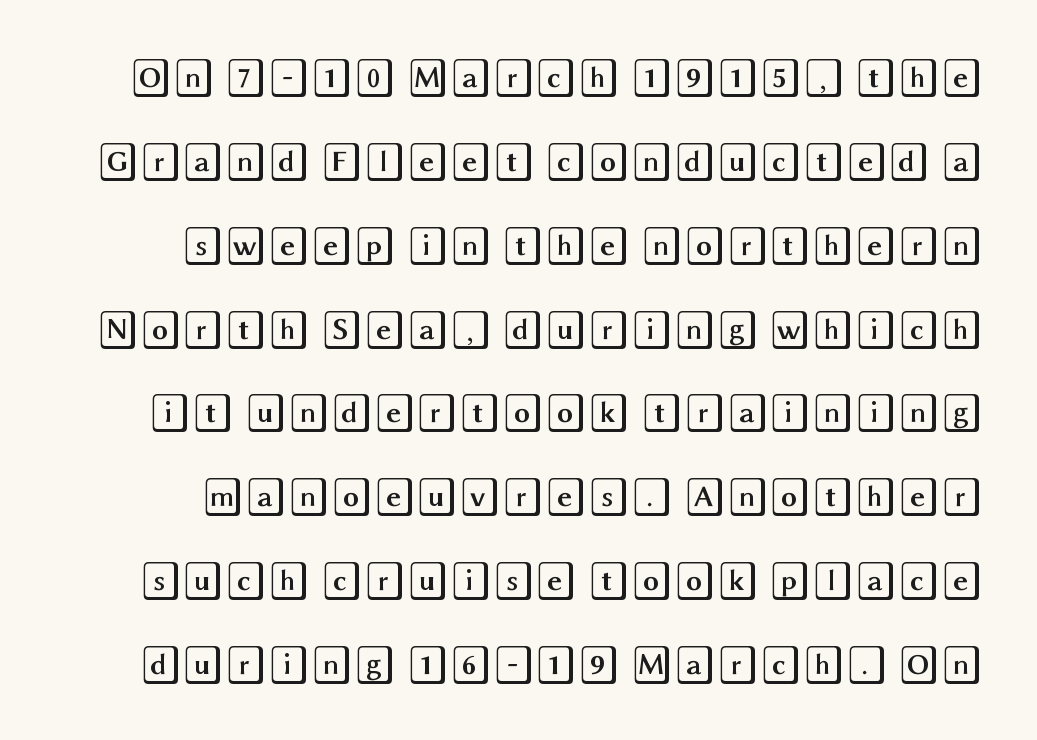
The image shows 39 px wide type, upright; set loose line spacing (2.15x), normal letter spacing, not underlined; a large x-height.
